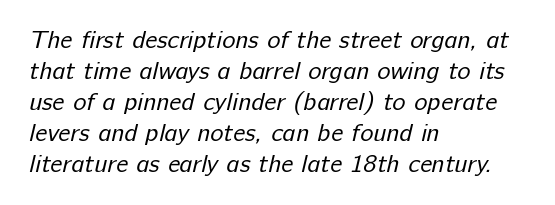
The space directly below the letters is spotless. Layout note: lines flush left. Weight: not bold — regular or lighter. Look at the tracking — it's just the regular setting, nothing added.
